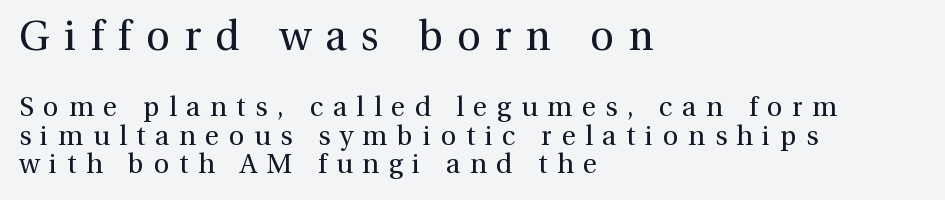
{"serif": "yes", "italic": "no", "bold": "no", "weight": "regular", "width": "normal", "x_height": "medium", "monospaced": "no", "underline": "no", "align": "left", "line_spacing": "tight", "line_spacing_ratio": 1.06, "letter_spacing": "wide", "letter_spacing_em": 0.36, "larger_block": "first", "size_ratio": 1.52, "glyph_px": 41}
